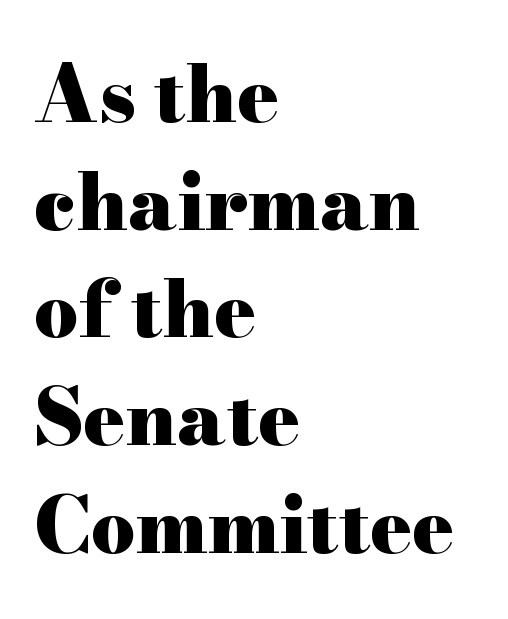
{"serif": "yes", "italic": "no", "bold": "yes", "weight": "heavy", "width": "wide", "stroke_contrast": "high", "x_height": "small", "monospaced": "no", "underline": "no", "align": "left", "line_spacing": "normal", "line_spacing_ratio": 1.38, "letter_spacing": "normal", "letter_spacing_em": 0.0, "glyph_px": 78}
